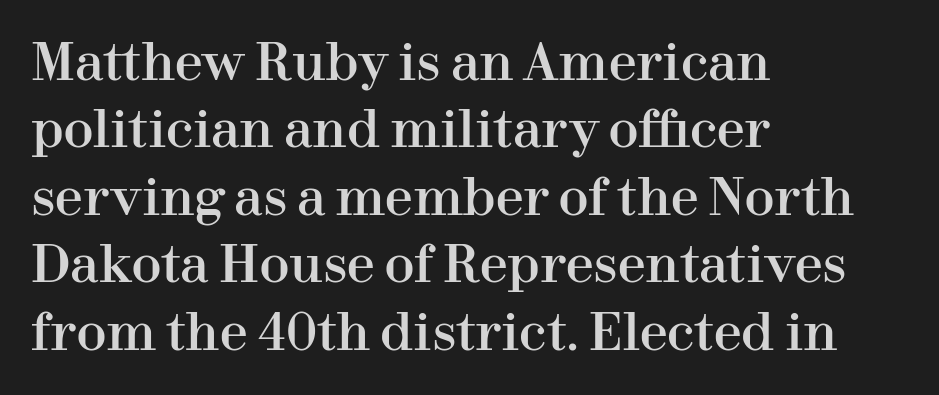
These lines keep a tight, regular rhythm from letter to letter. Does the type have serifs? Yes, each stem ends in a small foot. No word sits above an underline. Horizontally, the lines are justified to the leading edge only. Students, observe: this is what conventionally led text looks like.
